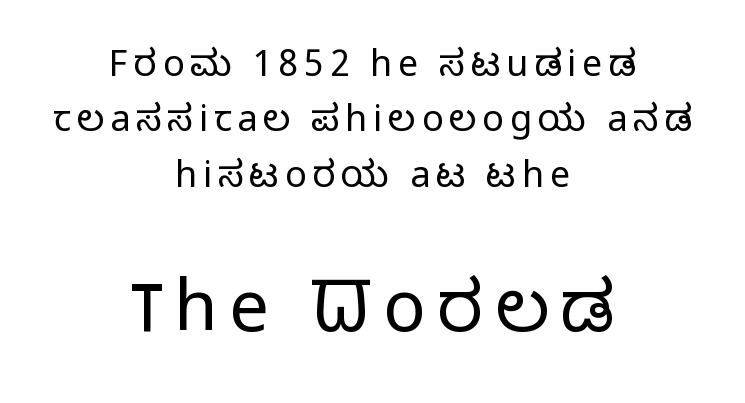
Q: Is the text bold? A: No.
Q: Is the text italic (slanted)? A: No, it is upright.
Q: Is the typeface a serif or a sans-serif typeface? A: Sans-serif.
Q: Is the text underlined? A: No.
Q: How is the paragraph aligned? A: Centered.
Q: Is the spacing between lines tight, normal or loose? A: Normal.
Q: Which block of text is set in a larger size, the first (top) or the second (bottom)? A: The second (bottom) one.
Q: Width (condensed, normal, or wide)? A: Normal.
Q: Stroke contrast? A: Low.
Q: x-height? A: Medium.
Q: Monospaced? A: No.
